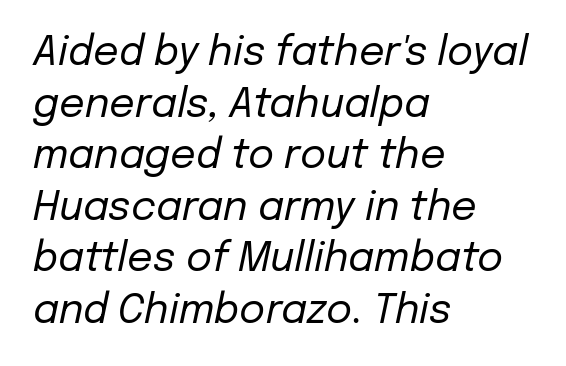
{"italic": "yes", "lean": "right", "slant_degrees": 12, "bold": "no", "weight": "regular", "width": "normal", "stroke_contrast": "low", "x_height": "medium", "monospaced": "no", "underline": "no", "align": "left", "line_spacing": "normal", "line_spacing_ratio": 1.29, "letter_spacing": "normal", "letter_spacing_em": 0.0, "glyph_px": 40}
